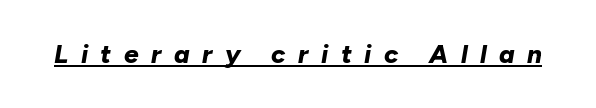
The image shows 26 px bold type, italic (leaning right); set unusually wide letter spacing (+0.48 em), underlined.
